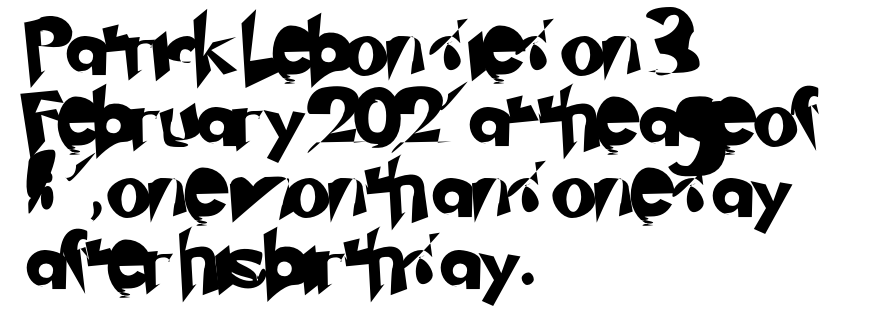
Q: Is the typeface a serif or a sans-serif typeface? A: Sans-serif.
Q: Is the text underlined? A: No.
Q: How is the paragraph aligned? A: Left-aligned.
Q: Is the spacing between letters normal or unusually wide? A: Normal.
Q: Is the spacing between lines tight, normal or loose? A: Normal.
Q: Width (condensed, normal, or wide)? A: Normal.
Q: Stroke contrast? A: Low.
Q: x-height? A: Small.
Q: Monospaced? A: No.
